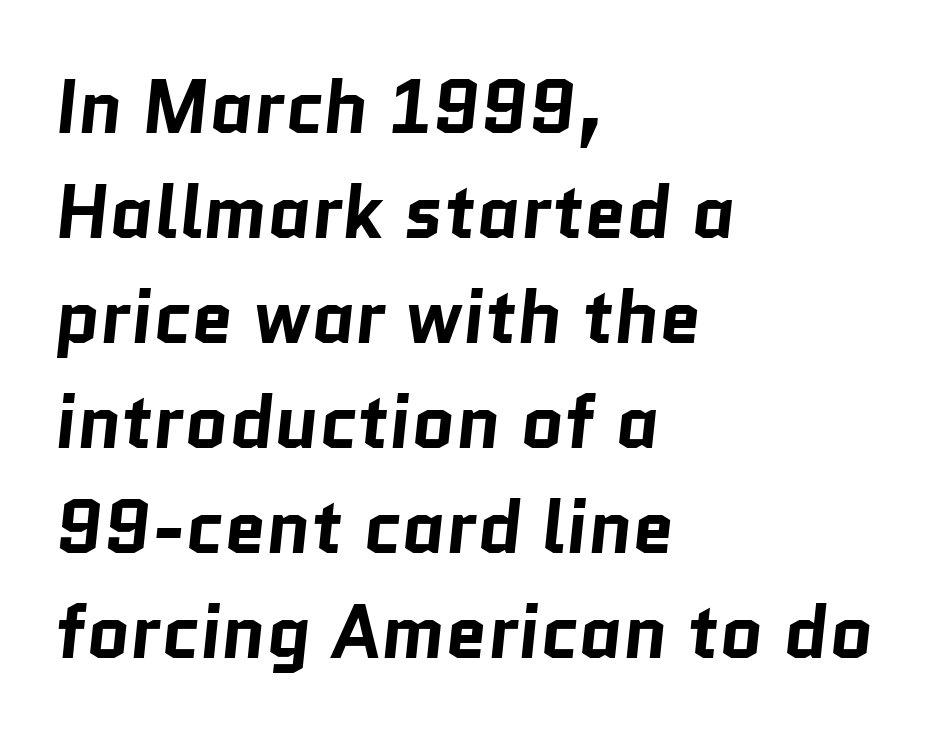
The image shows 75 px bold sans-serif type; set left-aligned, normal line spacing (1.4x), normal letter spacing, not underlined; low stroke contrast and a medium x-height.
